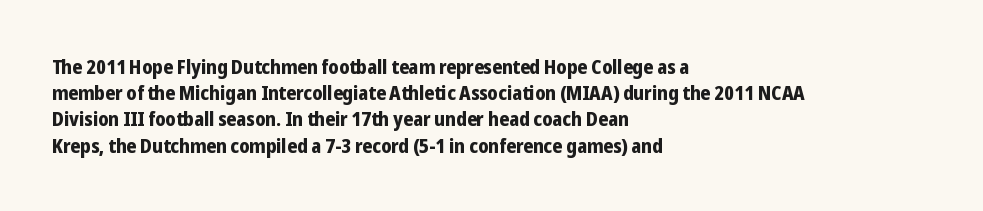
Leftover space on each line is placed entirely after the last word. Honestly, the row spacing looks completely unremarkable. This sample uses an upright cut, with every glyph sitting square on the baseline. A typesetter would call this zero additional tracking. Check the space under the baseline: it is left empty.
